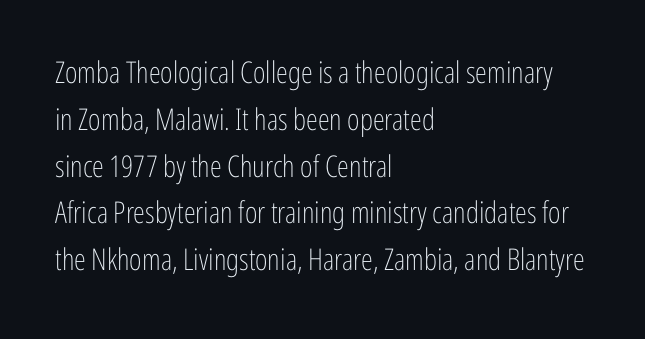
Q: Is the text bold? A: No.
Q: Is the text italic (slanted)? A: No, it is upright.
Q: Is the typeface a serif or a sans-serif typeface? A: Sans-serif.
Q: Is the text underlined? A: No.
Q: How is the paragraph aligned? A: Left-aligned.
Q: Is the spacing between letters normal or unusually wide? A: Normal.
Q: Is the spacing between lines tight, normal or loose? A: Normal.
Q: Width (condensed, normal, or wide)? A: Condensed.
Q: Stroke contrast? A: Low.
Q: x-height? A: Medium.
Q: Monospaced? A: No.
